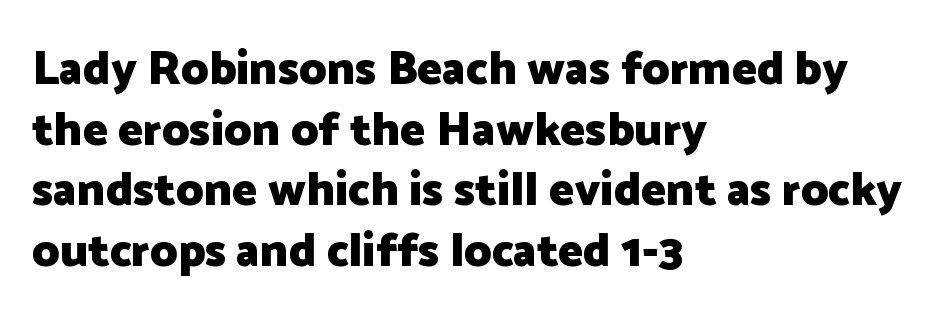
You could call the tracking neutral — neither tight nor loose. The lines are quadded left. Examine the stroke ends and you'll find no serifs. In terms of posture, this sample is upright.
